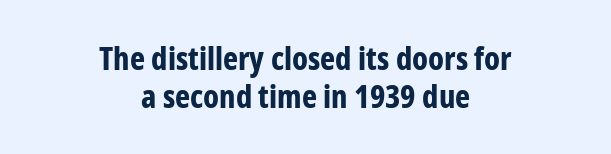
You can tell it's not italic because the verticals are truly vertical. Horizontally, the lines are justified to the midpoint only. Pretty heavy lettering here — definitely bold. Spacing between characters is what you'd get straight out of the box.
